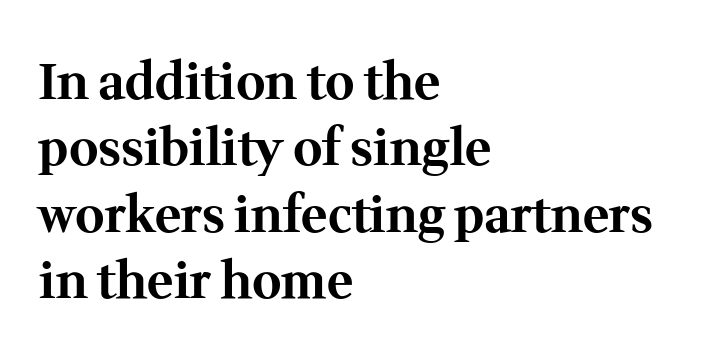
These lines are rendered in a variable-pitch font. The sample has been set heavy, in full bold. Students, observe: this is what conventionally led text looks like. What kind of face is this? One with serifs. Default kerning and tracking; the words read as compact shapes.
